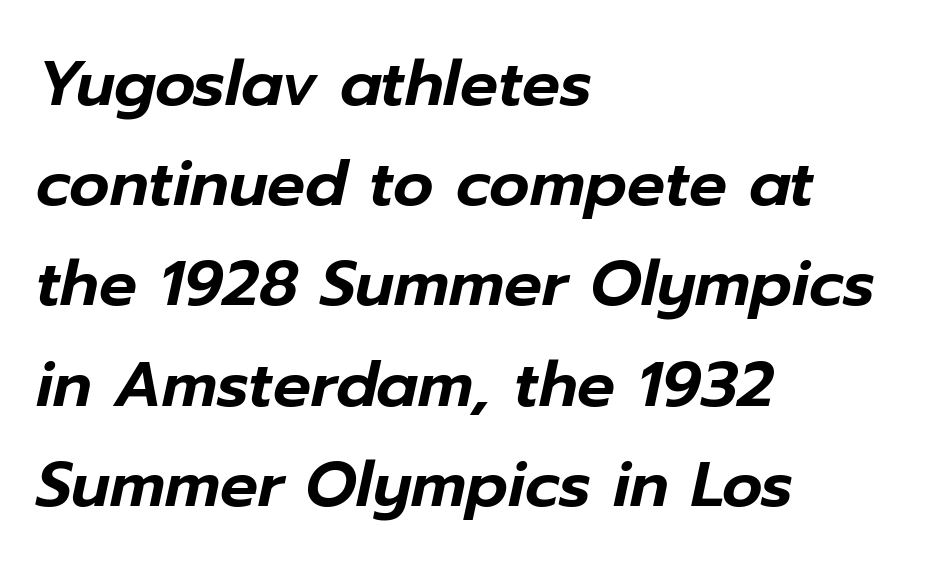
Posture: slanted. The space between consecutive lines is moderate. The gaps between neighbouring characters are ordinary and unremarkable. Leftover space on each line is placed entirely after the last word. This sample has the flowing, uneven cadence of proportional lettering. Quick note: underline off.
